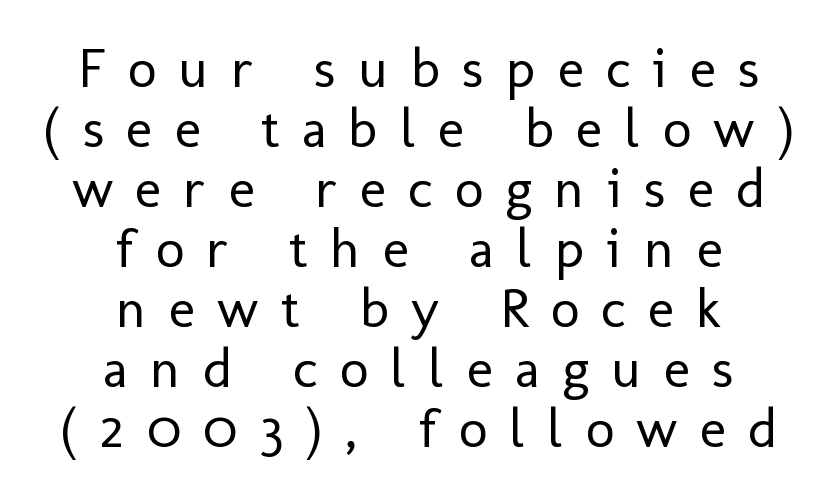
{"serif": "no", "italic": "no", "bold": "no", "weight": "regular", "width": "normal", "stroke_contrast": "low", "x_height": "medium", "monospaced": "no", "underline": "no", "align": "center", "line_spacing": "tight", "line_spacing_ratio": 1.07, "letter_spacing": "wide", "letter_spacing_em": 0.4, "glyph_px": 56}
